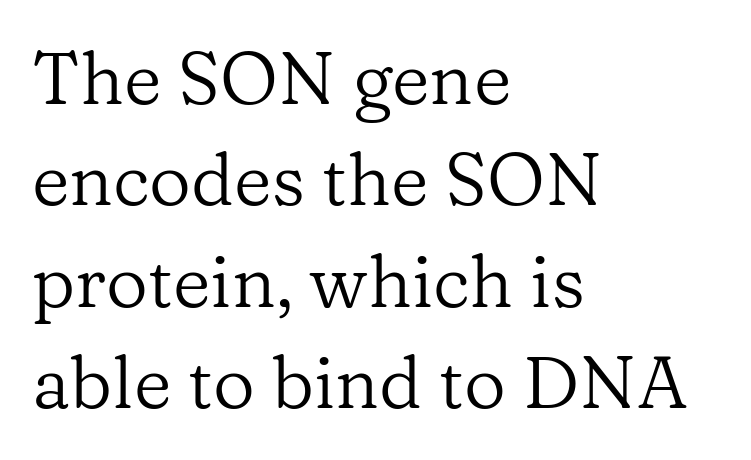
{"serif": "yes", "italic": "no", "bold": "no", "weight": "regular", "width": "normal", "stroke_contrast": "low", "x_height": "medium", "monospaced": "no", "underline": "no", "align": "left", "line_spacing": "normal", "line_spacing_ratio": 1.39, "letter_spacing": "normal", "letter_spacing_em": 0.0, "glyph_px": 73}
